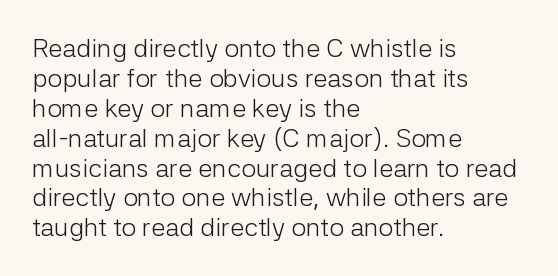
{"italic": "no", "bold": "no", "underline": "no", "align": "left", "line_spacing": "tight", "line_spacing_ratio": 1.15, "letter_spacing": "normal", "letter_spacing_em": 0.0, "glyph_px": 26}
